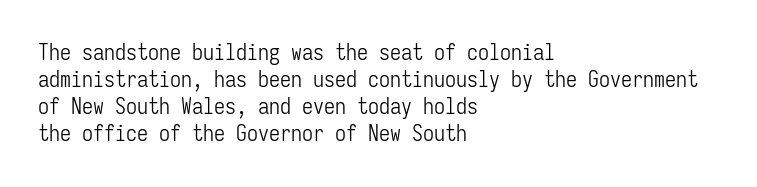
Q: Is the text bold? A: No.
Q: Is the text italic (slanted)? A: No, it is upright.
Q: Is the text underlined? A: No.
Q: How is the paragraph aligned? A: Left-aligned.
Q: Is the spacing between letters normal or unusually wide? A: Normal.
